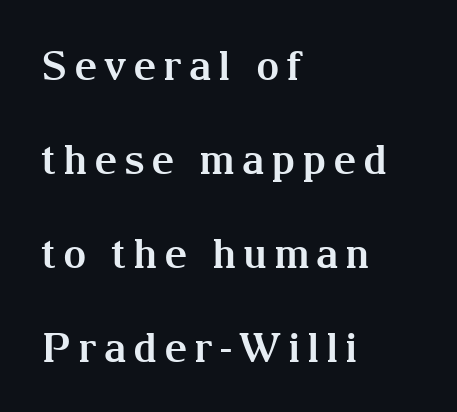
The block of text is sparse from top to bottom, with ample space between rows. The axis of the letterforms is exactly vertical. Think of a printed novel: that variable character pitch is what you see here. Compared with an ordinary text face, these strokes are far heavier — a full bold. The foot of each line stays bare and open. Notice how the passage keeps a crisp vertical edge on the left only.
